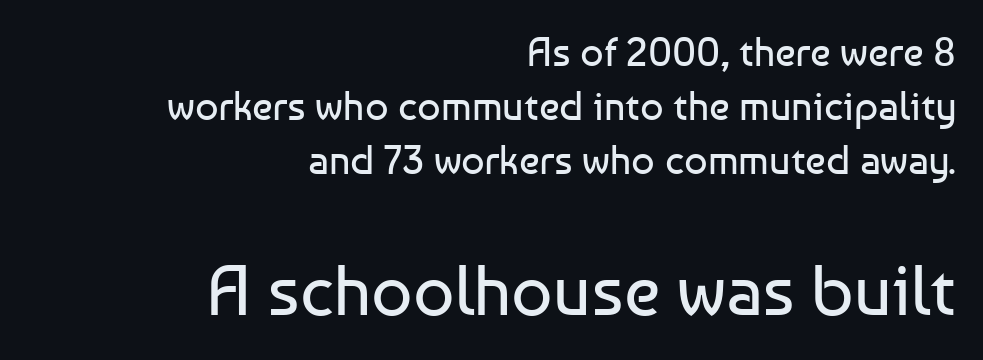
Q: Is the text bold? A: No.
Q: Is the text italic (slanted)? A: No, it is upright.
Q: Is the typeface a serif or a sans-serif typeface? A: Sans-serif.
Q: Is the text underlined? A: No.
Q: How is the paragraph aligned? A: Right-aligned.
Q: Is the spacing between letters normal or unusually wide? A: Normal.
Q: Is the spacing between lines tight, normal or loose? A: Normal.
Q: Which block of text is set in a larger size, the first (top) or the second (bottom)? A: The second (bottom) one.
Q: Width (condensed, normal, or wide)? A: Normal.
Q: Stroke contrast? A: Low.
Q: x-height? A: Medium.
Q: Monospaced? A: No.
